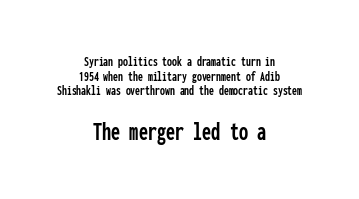
{"italic": "no", "underline": "no", "align": "center", "line_spacing": "tight", "line_spacing_ratio": 1.04, "letter_spacing": "normal", "letter_spacing_em": 0.0, "larger_block": "second", "size_ratio": 1.86, "glyph_px": 26}
